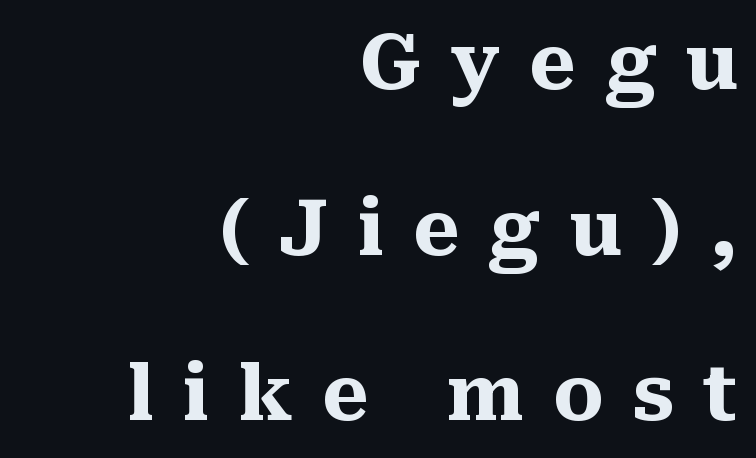
{"serif": "yes", "italic": "no", "bold": "yes", "weight": "heavy", "width": "normal", "stroke_contrast": "medium", "x_height": "medium", "monospaced": "no", "underline": "no", "align": "right", "line_spacing": "loose", "line_spacing_ratio": 2.18, "letter_spacing": "wide", "letter_spacing_em": 0.38, "glyph_px": 76}
